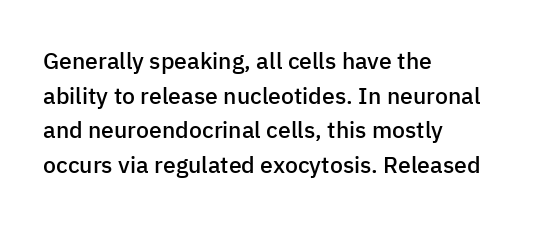
{"italic": "no", "bold": "semi", "underline": "no", "align": "left", "line_spacing": "normal", "line_spacing_ratio": 1.51, "letter_spacing": "normal", "letter_spacing_em": 0.0, "glyph_px": 23}
